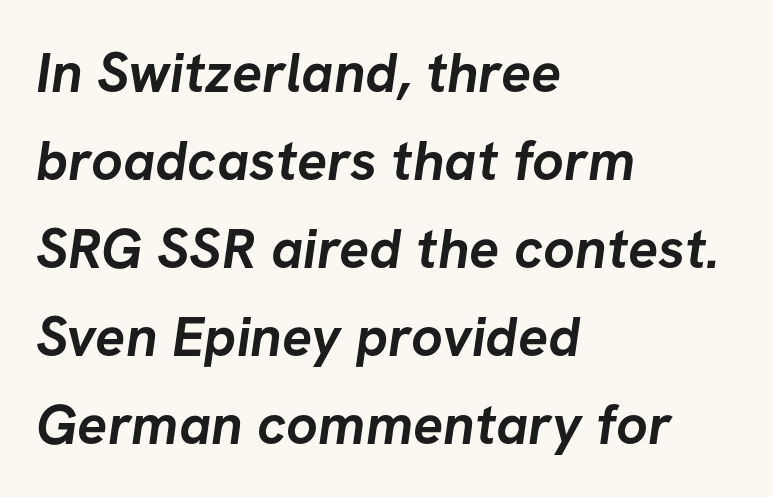
The sample has been set heavy, in full bold. Do the characters align in a grid? No, the font is proportional. Casual observation: everything's shoved over to the left. Serif or sans? Sans — the stroke terminals are bare. Descenders hang freely into open space.
